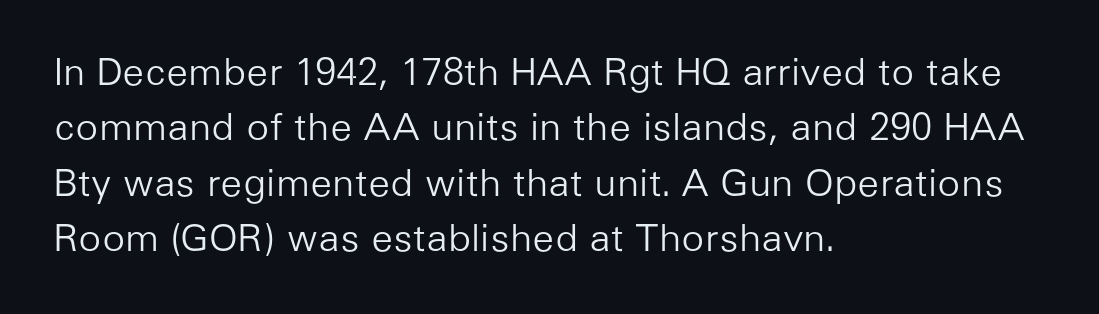
Q: Is the text bold? A: No.
Q: Is the text italic (slanted)? A: No, it is upright.
Q: Is the typeface a serif or a sans-serif typeface? A: Sans-serif.
Q: Is the text underlined? A: No.
Q: How is the paragraph aligned? A: Left-aligned.
Q: Is the spacing between letters normal or unusually wide? A: Normal.
Q: Is the spacing between lines tight, normal or loose? A: Normal.
Q: Width (condensed, normal, or wide)? A: Normal.
Q: Stroke contrast? A: Low.
Q: x-height? A: Medium.
Q: Monospaced? A: No.
